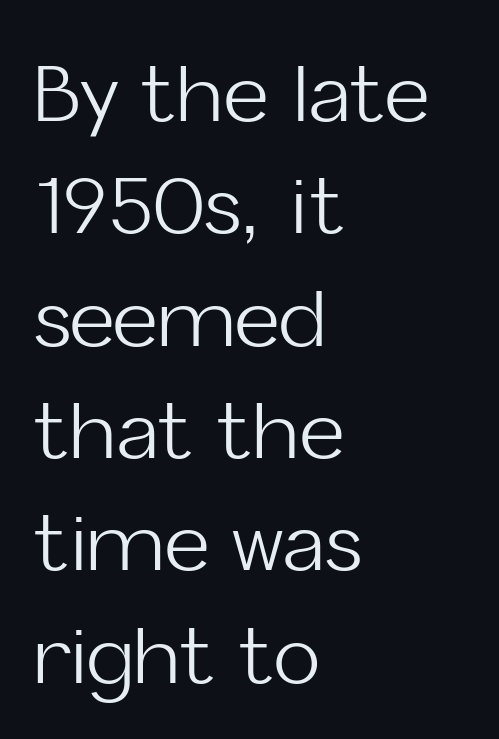
{"serif": "no", "italic": "no", "bold": "no", "weight": "light", "width": "normal", "stroke_contrast": "low", "x_height": "medium", "monospaced": "no", "underline": "no", "align": "left", "line_spacing": "normal", "line_spacing_ratio": 1.44, "letter_spacing": "normal", "letter_spacing_em": 0.0, "glyph_px": 78}
